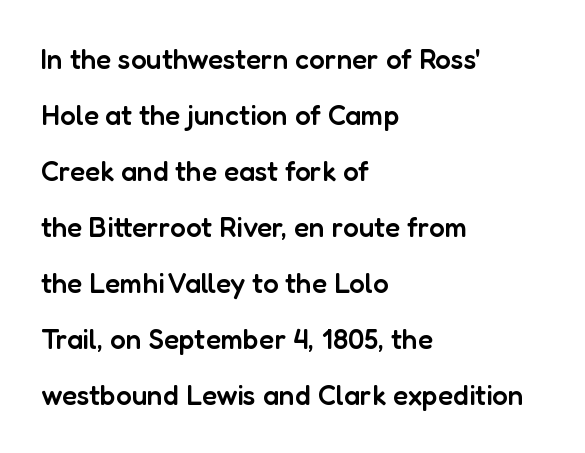
{"serif": "no", "italic": "no", "bold": "semi", "weight": "semibold", "width": "normal", "stroke_contrast": "low", "x_height": "medium", "monospaced": "no", "underline": "no", "align": "left", "line_spacing": "loose", "line_spacing_ratio": 2.0, "letter_spacing": "normal", "letter_spacing_em": 0.0, "glyph_px": 28}
